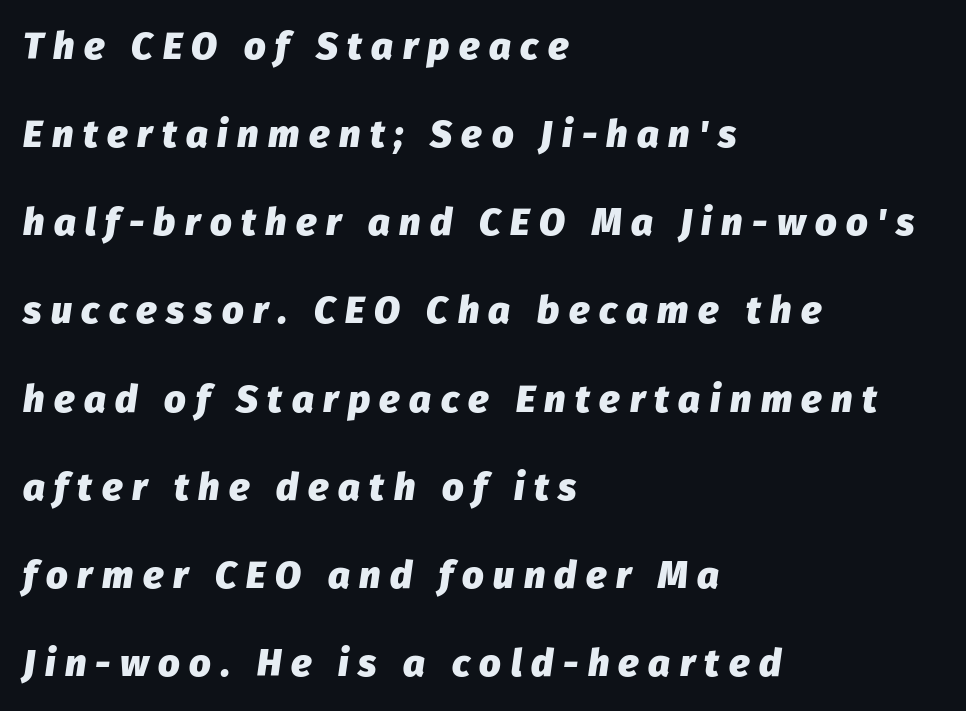
The image shows 38 px heavy type, italic (leaning right); set left-aligned, loose line spacing (2.32x), unusually wide letter spacing (+0.25 em), not underlined; low stroke contrast and a medium x-height.
